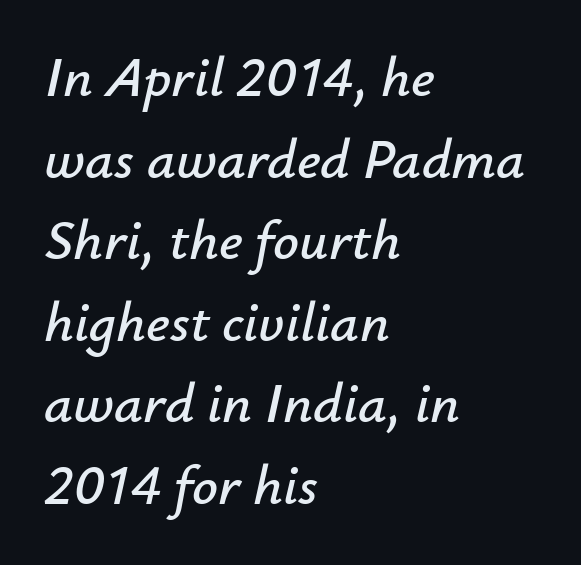
The image shows 57 px text type, italic (leaning right); set left-aligned, normal line spacing (1.43x), normal letter spacing, not underlined; low stroke contrast and a small x-height.
